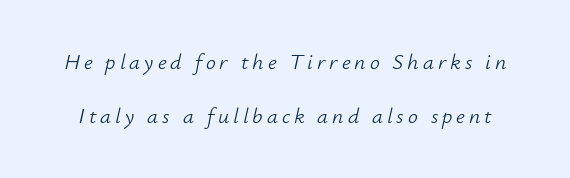
The image shows 22 px text type, italic (leaning right); set loose line spacing (2.44x), not underlined.
